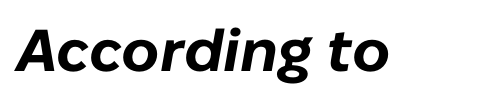
Every character sits at an angle, as italics do. Stroke thickness is high; the sample reads as a true bold. Descenders hang freely into open space. Inter-character spacing is left at the font's built-in metrics.
